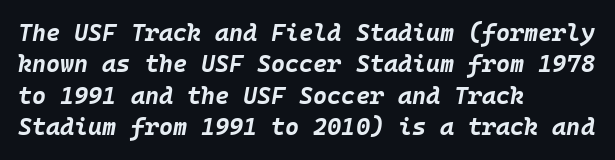
{"italic": "yes", "lean": "right", "slant_degrees": 10, "bold": "yes", "underline": "no", "align": "left", "line_spacing": "normal", "line_spacing_ratio": 1.31, "letter_spacing": "normal", "letter_spacing_em": 0.0, "glyph_px": 24}
